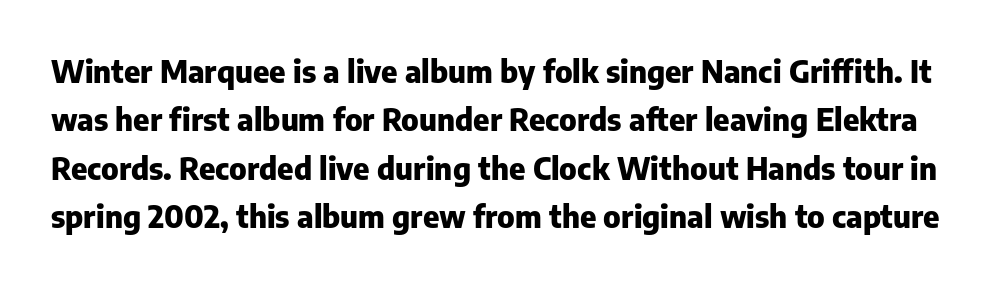
Q: Is the text bold? A: Yes.
Q: Is the text italic (slanted)? A: No, it is upright.
Q: Is the typeface a serif or a sans-serif typeface? A: Sans-serif.
Q: Is the text underlined? A: No.
Q: Is the spacing between letters normal or unusually wide? A: Normal.
Q: Is the spacing between lines tight, normal or loose? A: Normal.
Q: Width (condensed, normal, or wide)? A: Normal.
Q: Stroke contrast? A: Low.
Q: x-height? A: Medium.
Q: Monospaced? A: No.
